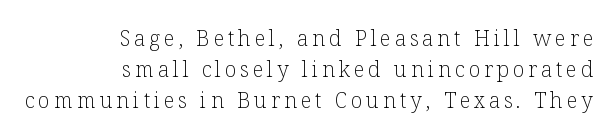
The typesetter chose a ragged-left arrangement here. Any mark beneath the type? The region is blank. Bold? No — there's no thickening of the strokes. Regarding leading, the lines here are spaced in the standard way. The font's upright variant was chosen for this text.
